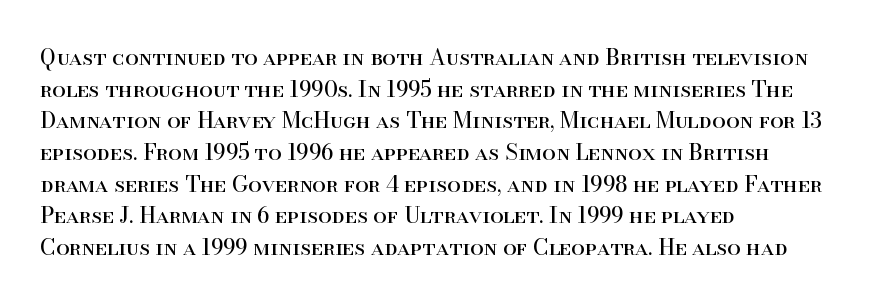
The image shows 22 px text type, upright; set left-aligned, normal line spacing (1.44x), normal letter spacing, not underlined.
